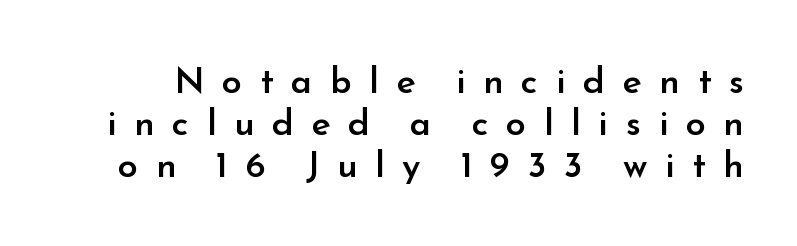
The image shows 36 px semibold sans-serif type, upright; set line spacing 1.17x, unusually wide letter spacing (+0.49 em), not underlined; low stroke contrast and a small x-height.
